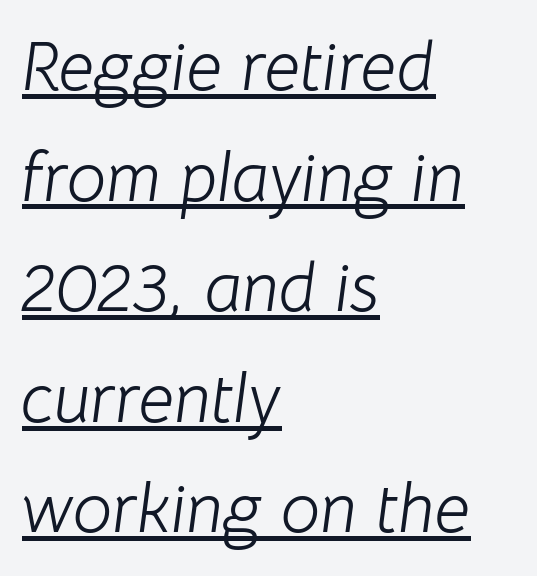
The image shows 70 px light type, italic (leaning right); set left-aligned, normal line spacing (1.58x), normal letter spacing, underlined; low stroke contrast and a medium x-height.
